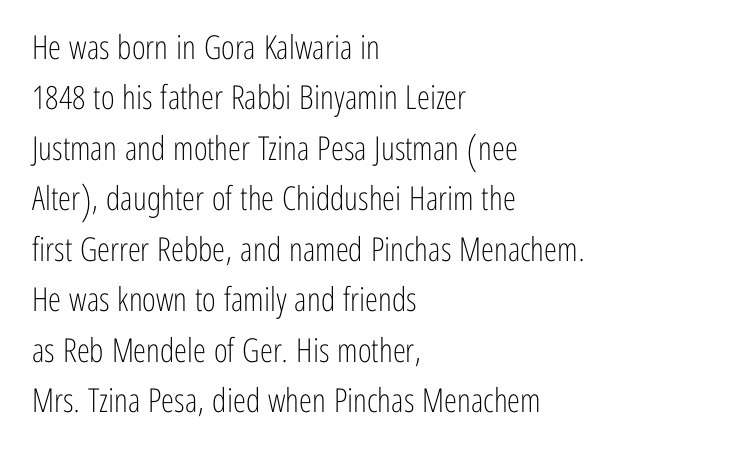
Counters stay open thanks to moderate or lighter strokes. Tracking here is standard; glyphs follow each other at the usual distance. Note the varied advance widths — an 'i' is clearly narrower than an 'm'. A bare baseline throughout the passage. Casual observation: everything's shoved over to the left.
